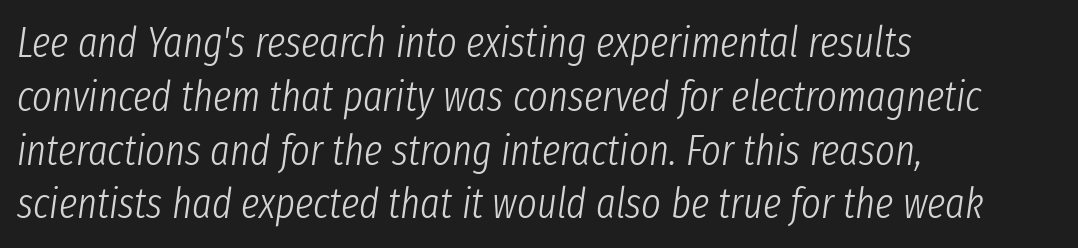
Compared with typical paragraphs, the rows here are spaced about the same. The line texture is even and compact thanks to regular tracking. One-word summary of the alignment: left. Is this a fixed-width face? No — the glyphs have proportional, varying widths. Type without underlining.
